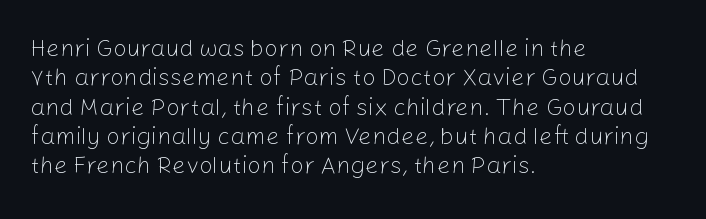
The image shows 24 px text type, upright; set left-aligned, line spacing 1.22x, normal letter spacing, not underlined.
